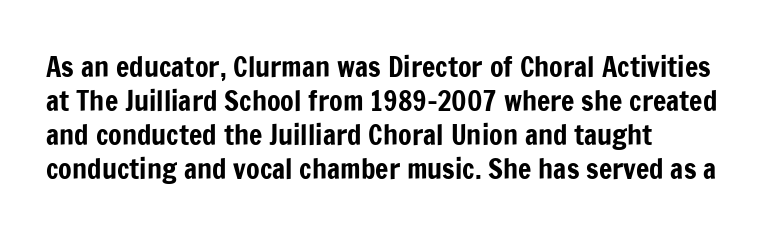
Q: Is the text italic (slanted)? A: No, it is upright.
Q: Is the typeface a serif or a sans-serif typeface? A: Sans-serif.
Q: Is the text underlined? A: No.
Q: How is the paragraph aligned? A: Left-aligned.
Q: Is the spacing between letters normal or unusually wide? A: Normal.
Q: Width (condensed, normal, or wide)? A: Condensed.
Q: Stroke contrast? A: Low.
Q: x-height? A: Medium.
Q: Monospaced? A: No.
